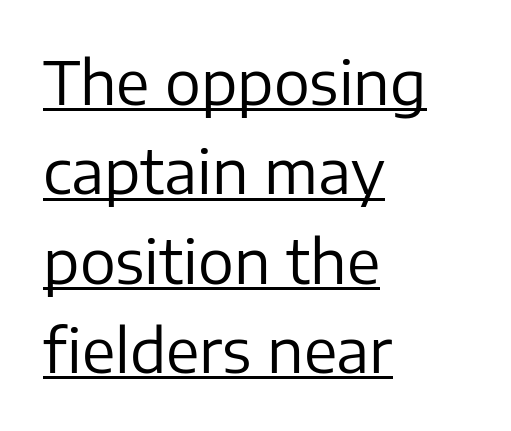
{"serif": "no", "italic": "no", "bold": "no", "weight": "regular", "width": "normal", "stroke_contrast": "low", "x_height": "medium", "monospaced": "no", "underline": "yes", "align": "left", "line_spacing": "normal", "line_spacing_ratio": 1.49, "letter_spacing": "normal", "letter_spacing_em": 0.0, "glyph_px": 60}
